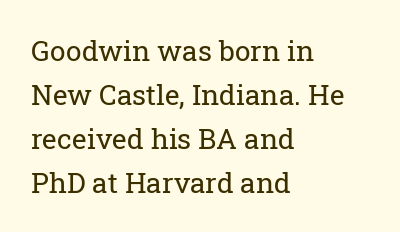
The image shows 28 px regular-weight serif type, upright; set left-aligned, normal line spacing (1.57x), normal letter spacing, not underlined; low stroke contrast and a medium x-height.
